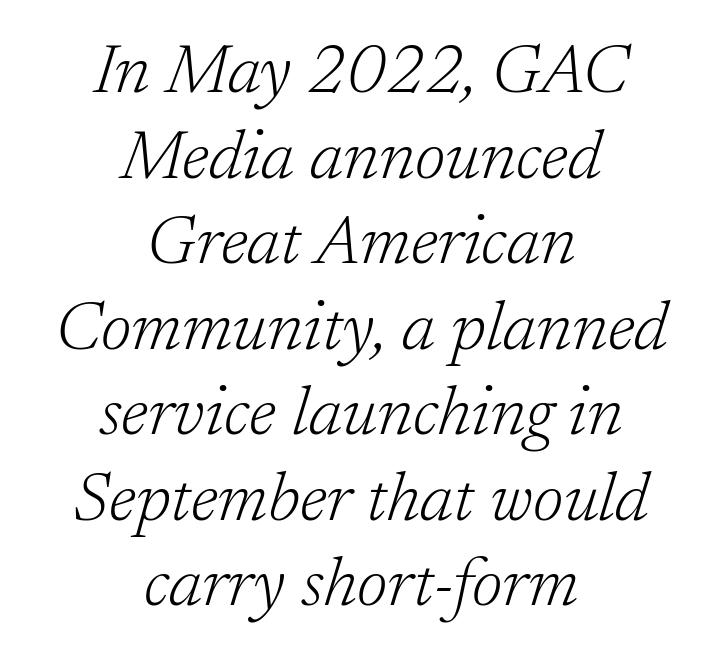
Q: Is the text bold? A: No.
Q: Is the text italic (slanted)? A: Yes, it leans right by about 17 degrees.
Q: Is the typeface a serif or a sans-serif typeface? A: Serif.
Q: Is the text underlined? A: No.
Q: How is the paragraph aligned? A: Centered.
Q: Is the spacing between letters normal or unusually wide? A: Normal.
Q: Width (condensed, normal, or wide)? A: Normal.
Q: Stroke contrast? A: Low.
Q: x-height? A: Medium.
Q: Monospaced? A: No.
